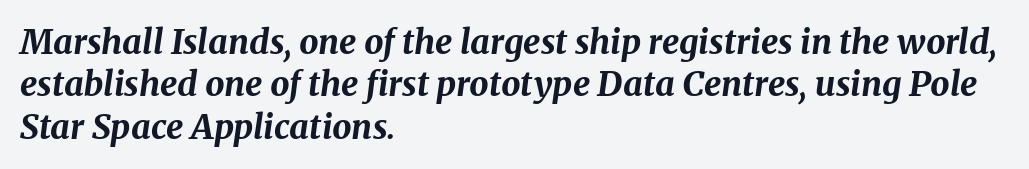
{"italic": "yes", "lean": "right", "slant_degrees": 8, "bold": "yes", "weight": "bold", "width": "normal", "stroke_contrast": "medium", "x_height": "medium", "monospaced": "no", "underline": "no", "align": "left", "line_spacing": "normal", "line_spacing_ratio": 1.25, "letter_spacing": "normal", "letter_spacing_em": 0.0, "glyph_px": 34}
